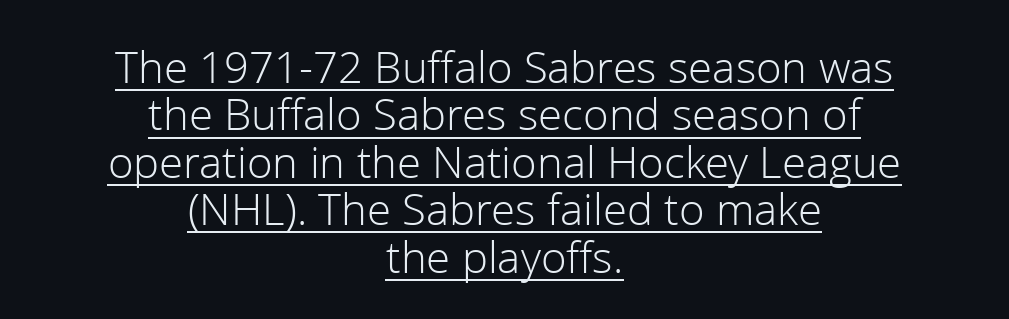
{"serif": "no", "italic": "no", "bold": "no", "weight": "light", "width": "normal", "stroke_contrast": "low", "x_height": "medium", "monospaced": "no", "underline": "yes", "align": "center", "line_spacing": "tight", "line_spacing_ratio": 1.01, "letter_spacing": "normal", "letter_spacing_em": 0.0, "glyph_px": 47}
